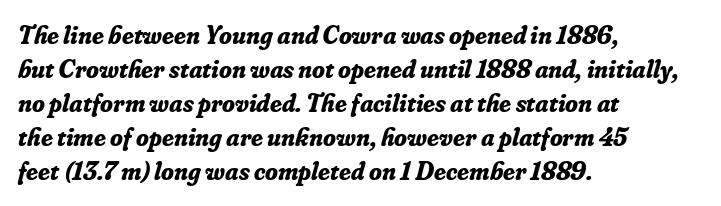
{"italic": "yes", "lean": "right", "slant_degrees": 16, "bold": "yes", "underline": "no", "align": "left", "line_spacing": "normal", "line_spacing_ratio": 1.31, "letter_spacing": "normal", "letter_spacing_em": 0.0, "glyph_px": 26}
